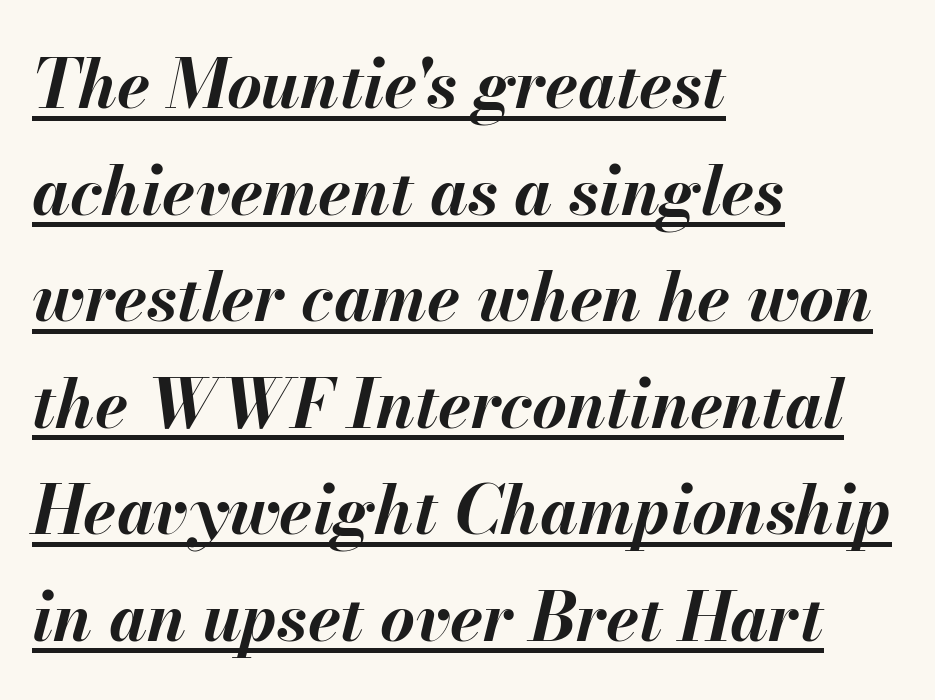
{"italic": "yes", "lean": "right", "slant_degrees": 13, "bold": "yes", "weight": "bold", "width": "normal", "stroke_contrast": "medium", "x_height": "small", "monospaced": "no", "underline": "yes", "align": "left", "line_spacing": "normal", "line_spacing_ratio": 1.59, "letter_spacing": "normal", "letter_spacing_em": 0.0, "glyph_px": 67}
